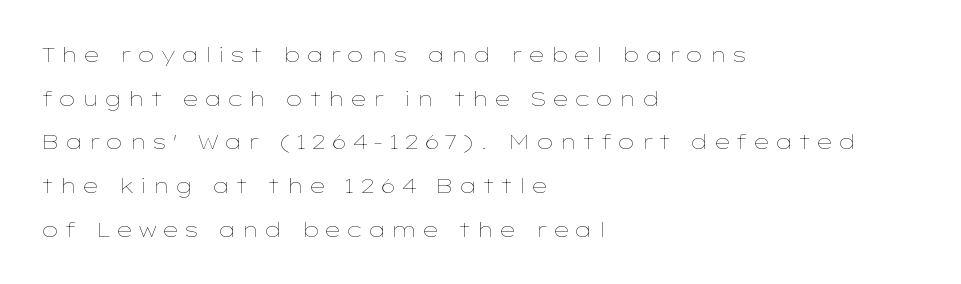
{"italic": "no", "bold": "no", "underline": "no", "align": "left", "line_spacing": "loose", "line_spacing_ratio": 2.08, "letter_spacing": "wide", "letter_spacing_em": 0.22, "glyph_px": 21}
